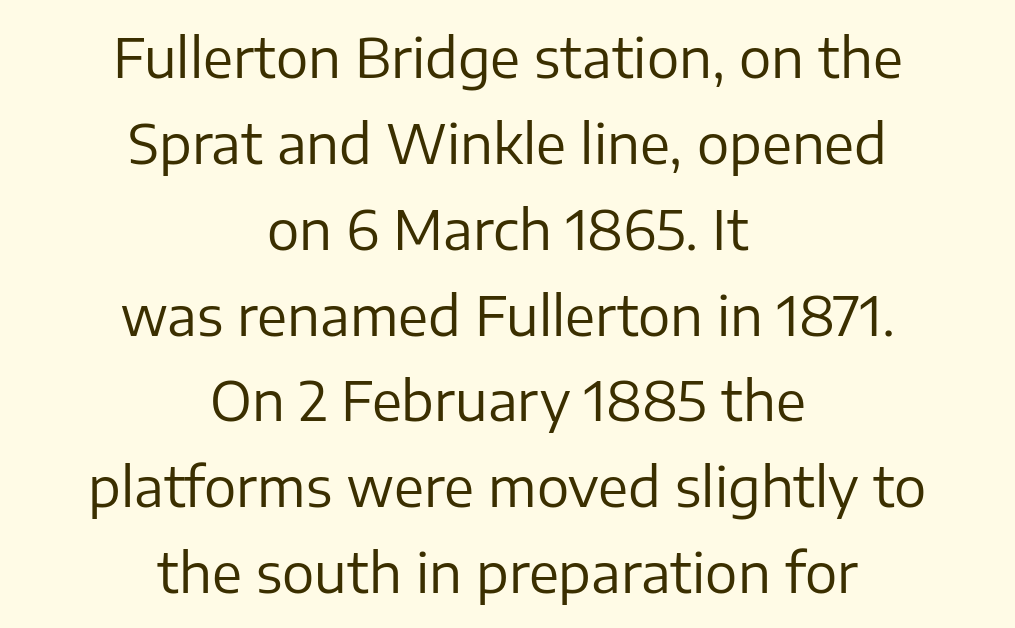
{"serif": "no", "italic": "no", "bold": "no", "weight": "regular", "width": "normal", "stroke_contrast": "low", "x_height": "medium", "monospaced": "no", "underline": "no", "align": "center", "line_spacing": "normal", "line_spacing_ratio": 1.59, "letter_spacing": "normal", "letter_spacing_em": 0.0, "glyph_px": 54}
